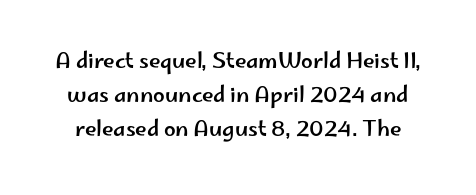
The image shows 21 px text type, upright; set normal line spacing (1.62x), normal letter spacing, not underlined.
